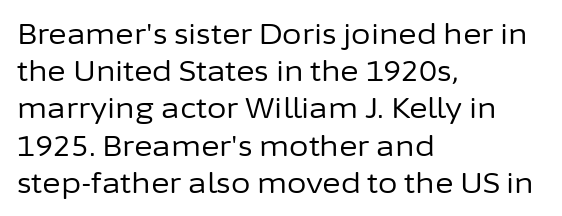
The image shows 28 px regular-weight sans-serif type, upright; set left-aligned, normal line spacing (1.33x), normal letter spacing, not underlined; low stroke contrast and a medium x-height.
